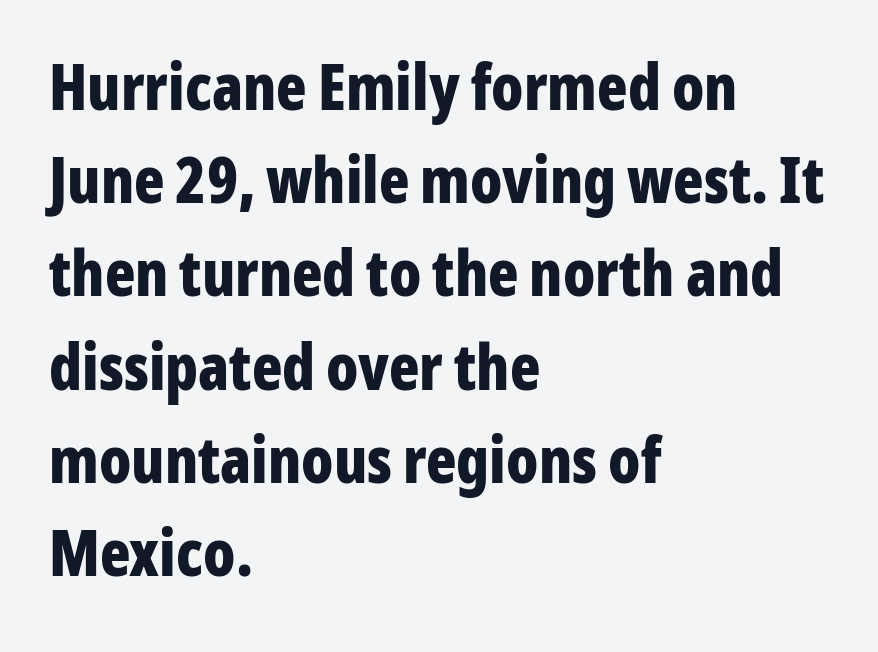
Is this a fixed-width face? No — the glyphs have proportional, varying widths. I'd call this a sans setting — the letters go barefoot. Notice how descenders clear the ascenders below comfortably — that's standard leading. Underlining? Definitely not there. The passage shown has conventional tracking throughout.
